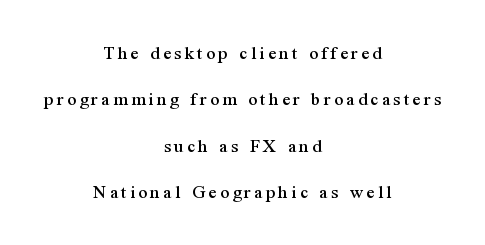
Q: Is the text italic (slanted)? A: No, it is upright.
Q: Is the text underlined? A: No.
Q: How is the paragraph aligned? A: Centered.
Q: Is the spacing between lines tight, normal or loose? A: Loose.
